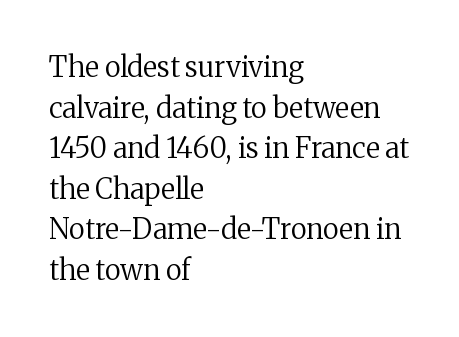
The image shows 28 px regular-weight serif type, upright; set left-aligned, normal line spacing (1.45x), normal letter spacing, not underlined; medium stroke contrast and a medium x-height.
